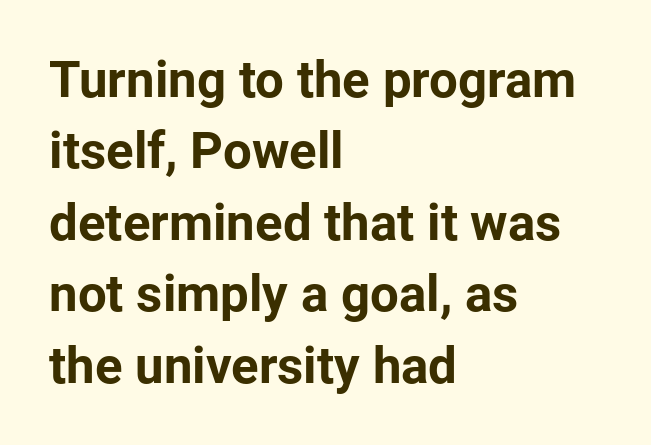
Q: Is the text bold? A: Yes.
Q: Is the text italic (slanted)? A: No, it is upright.
Q: Is the typeface a serif or a sans-serif typeface? A: Sans-serif.
Q: Is the text underlined? A: No.
Q: How is the paragraph aligned? A: Left-aligned.
Q: Is the spacing between letters normal or unusually wide? A: Normal.
Q: Is the spacing between lines tight, normal or loose? A: Normal.
Q: Width (condensed, normal, or wide)? A: Normal.
Q: Stroke contrast? A: Low.
Q: x-height? A: Medium.
Q: Monospaced? A: No.
